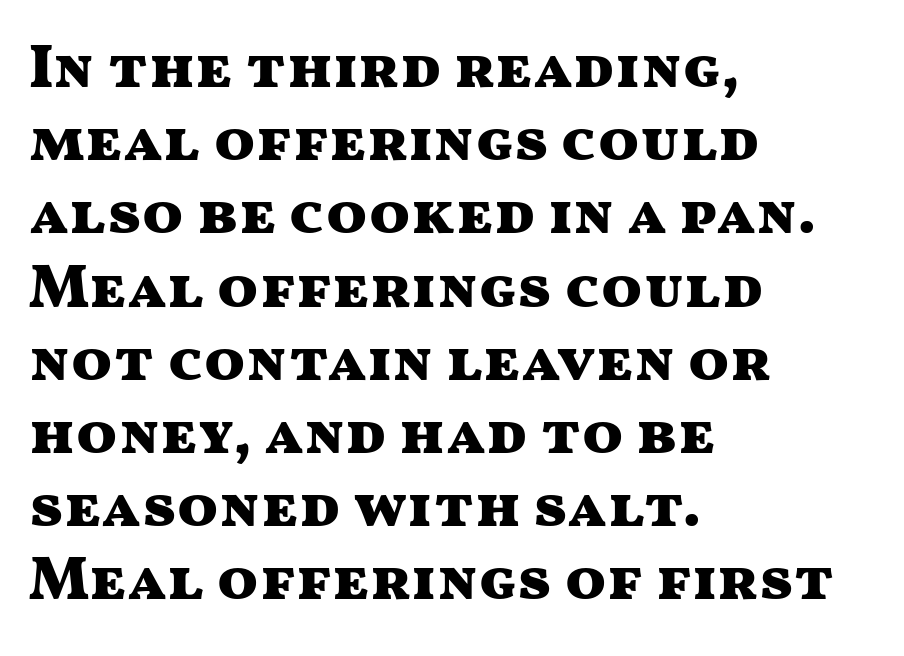
{"serif": "no", "italic": "no", "bold": "yes", "weight": "heavy", "width": "wide", "stroke_contrast": "medium", "x_height": "medium", "monospaced": "no", "underline": "no", "align": "left", "line_spacing_ratio": 1.22, "letter_spacing": "normal", "letter_spacing_em": 0.0, "glyph_px": 60}
